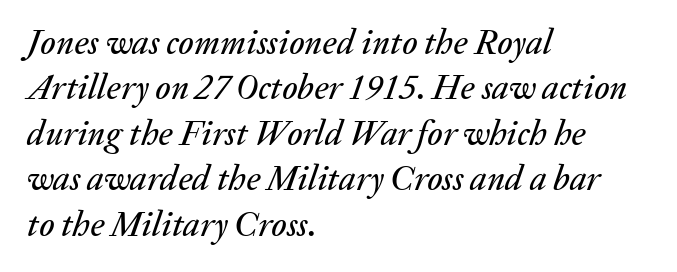
The image shows 35 px text type, italic (leaning right); set left-aligned, normal line spacing (1.3x), normal letter spacing, not underlined; medium stroke contrast and a medium x-height.
